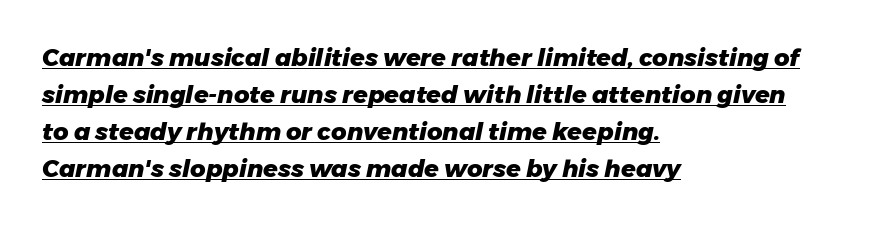
{"italic": "yes", "lean": "right", "slant_degrees": 11, "bold": "yes", "underline": "yes", "align": "left", "line_spacing": "normal", "line_spacing_ratio": 1.54, "letter_spacing": "normal", "letter_spacing_em": 0.0, "glyph_px": 24}
